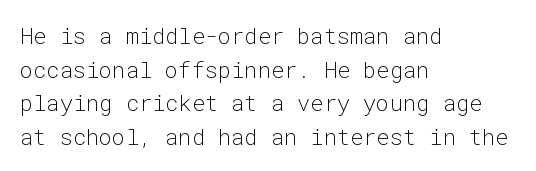
Unbolded letterforms with no extra heft. The letterforms sit shoulder to shoulder at normal distance. Line spacing here is normal. Glance below the letters and you will spot only blank space. Visually the block forms a straight wall on the left and a jagged coastline on the right.
